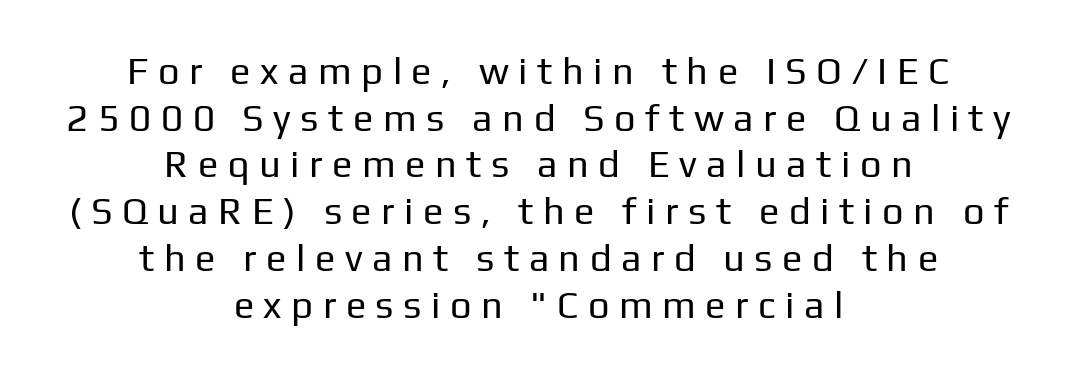
Q: Is the text bold? A: No.
Q: Is the text italic (slanted)? A: No, it is upright.
Q: Is the typeface a serif or a sans-serif typeface? A: Sans-serif.
Q: Is the text underlined? A: No.
Q: How is the paragraph aligned? A: Centered.
Q: Is the spacing between letters normal or unusually wide? A: Unusually wide.
Q: Width (condensed, normal, or wide)? A: Normal.
Q: Stroke contrast? A: Low.
Q: x-height? A: Medium.
Q: Monospaced? A: No.
